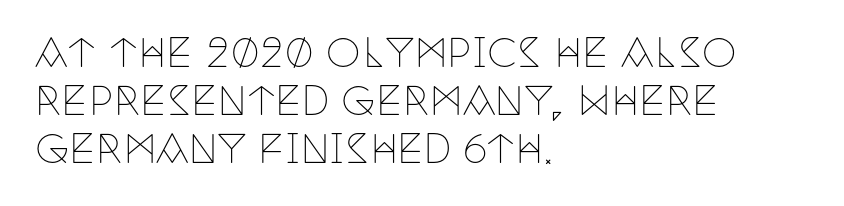
Posture: straight, roman, zero tilt. The characters are drawn with everyday or finer stroke widths. Compared with typical body copy, the letter spacing here is the same. Looks like regular typesetting: each glyph gets only the width it needs.
